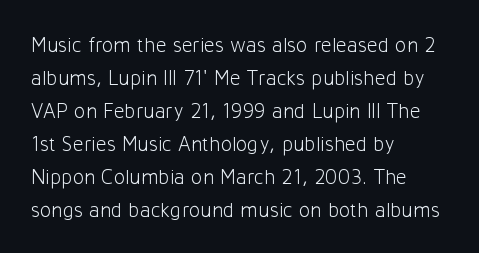
The image shows 21 px text type, upright; set left-aligned, normal line spacing (1.57x), normal letter spacing, not underlined.
